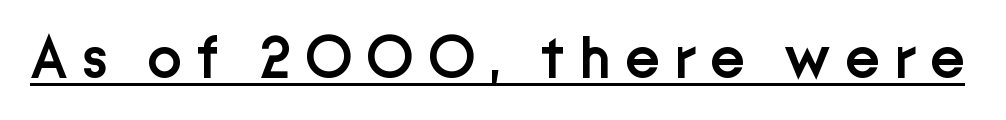
{"serif": "no", "italic": "no", "bold": "semi", "weight": "semibold", "width": "normal", "stroke_contrast": "low", "x_height": "medium", "monospaced": "no", "underline": "yes", "letter_spacing": "wide", "letter_spacing_em": 0.24, "glyph_px": 59}
